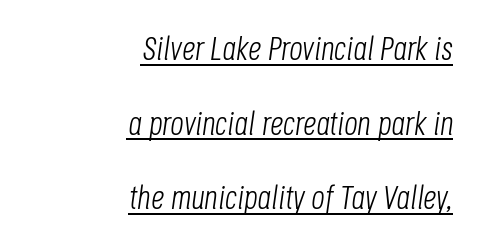
Q: Is the text bold? A: No.
Q: Is the text italic (slanted)? A: Yes, it leans right by about 8 degrees.
Q: Is the text underlined? A: Yes.
Q: How is the paragraph aligned? A: Right-aligned.
Q: Is the spacing between letters normal or unusually wide? A: Normal.
Q: Is the spacing between lines tight, normal or loose? A: Loose.
Q: Width (condensed, normal, or wide)? A: Condensed.
Q: Stroke contrast? A: Low.
Q: x-height? A: Large.
Q: Monospaced? A: No.
